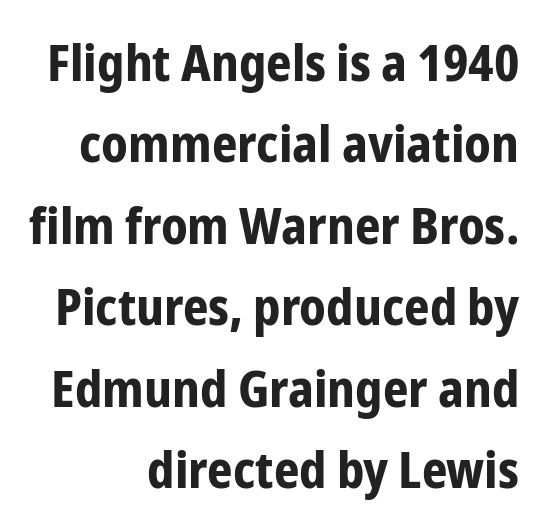
The image shows 50 px bold, condensed sans-serif type, upright; set normal line spacing (1.63x), normal letter spacing, not underlined; low stroke contrast and a medium x-height.
